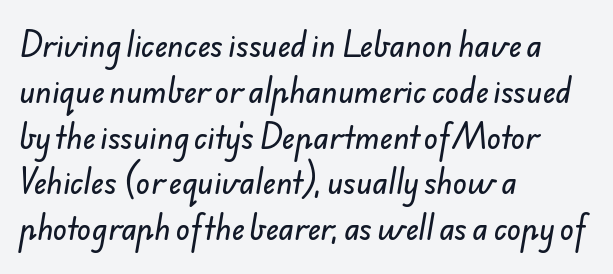
{"serif": "no", "width": "normal", "stroke_contrast": "low", "x_height": "small", "monospaced": "no", "underline": "no", "align": "left", "line_spacing": "normal", "line_spacing_ratio": 1.58, "letter_spacing": "normal", "letter_spacing_em": 0.0, "glyph_px": 29}
